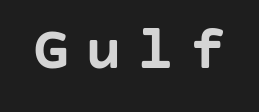
The image shows 62 px semibold sans-serif type, upright; set unusually wide letter spacing (+0.24 em), not underlined; low stroke contrast and a large x-height.
